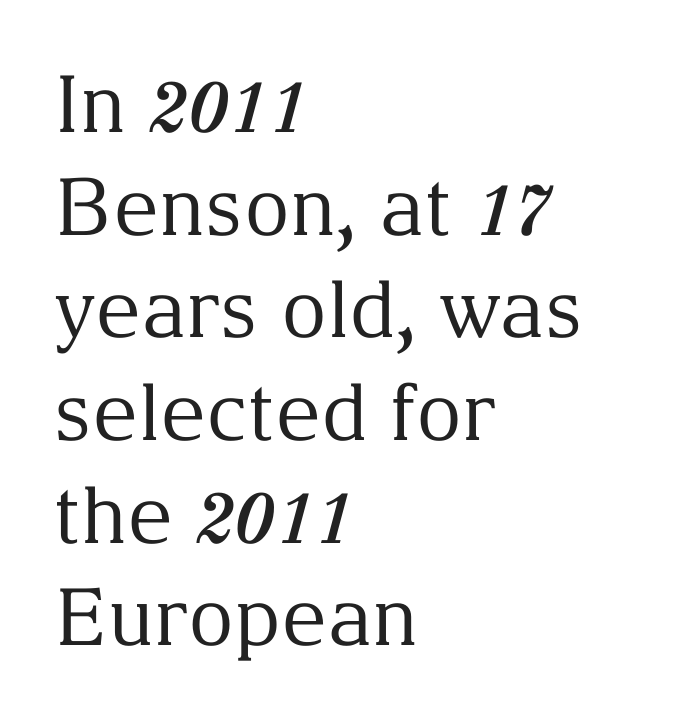
The image shows 79 px regular-weight serif type, upright; set left-aligned, normal line spacing (1.3x), normal letter spacing, not underlined; medium stroke contrast and a medium x-height.
